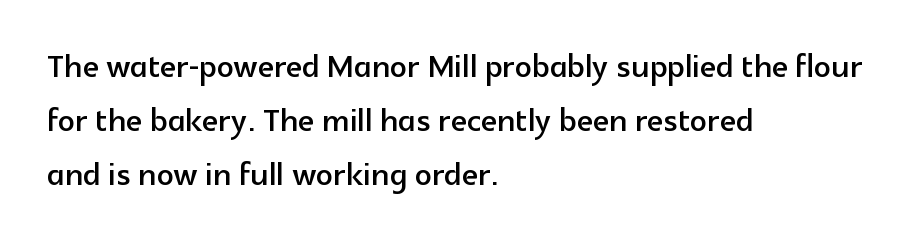
{"serif": "no", "italic": "no", "width": "normal", "x_height": "medium", "monospaced": "no", "underline": "no", "align": "left", "line_spacing": "normal", "line_spacing_ratio": 1.29, "letter_spacing": "normal", "letter_spacing_em": 0.0, "glyph_px": 42}
